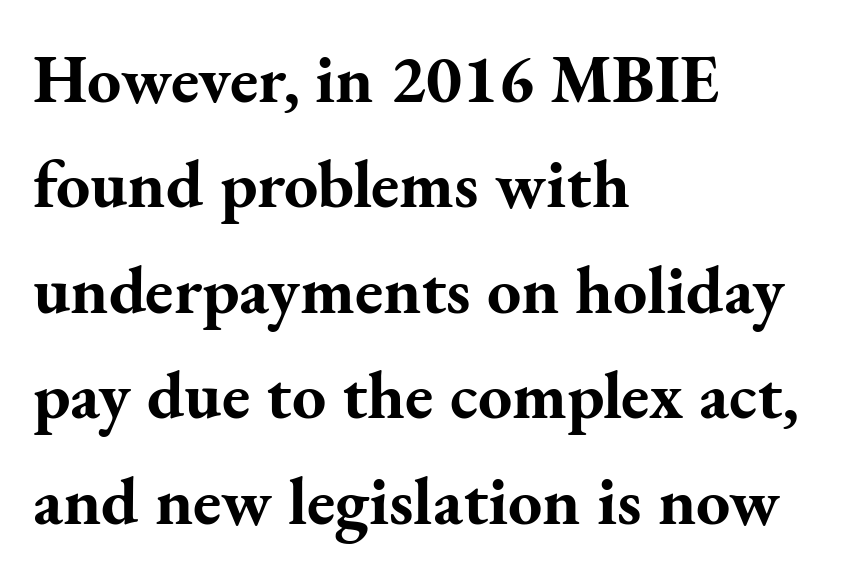
{"serif": "yes", "italic": "no", "bold": "yes", "weight": "bold", "width": "normal", "stroke_contrast": "medium", "x_height": "small", "monospaced": "no", "underline": "no", "align": "left", "line_spacing": "normal", "line_spacing_ratio": 1.55, "letter_spacing": "normal", "letter_spacing_em": 0.0, "glyph_px": 68}
